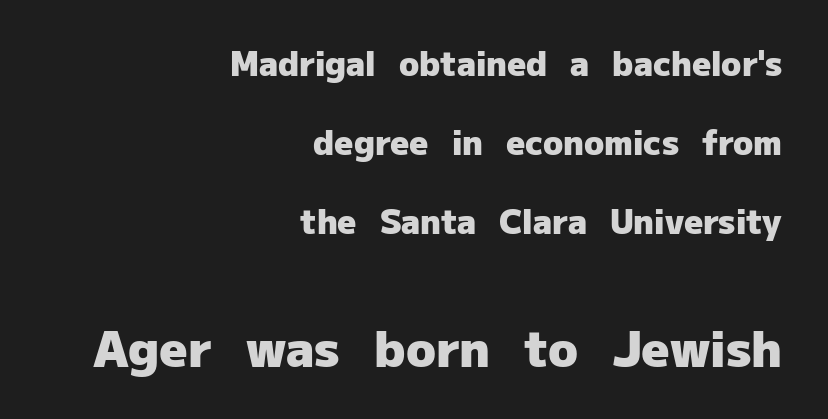
The image shows 49 px heavy sans-serif type, upright; set right-aligned, loose line spacing (2.4x), normal letter spacing, not underlined; the second (bottom) block is 1.48x larger; low stroke contrast and a medium x-height.
